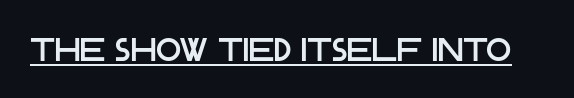
The image shows 33 px sans-serif type, upright; set normal letter spacing, underlined; low stroke contrast and a large x-height.
